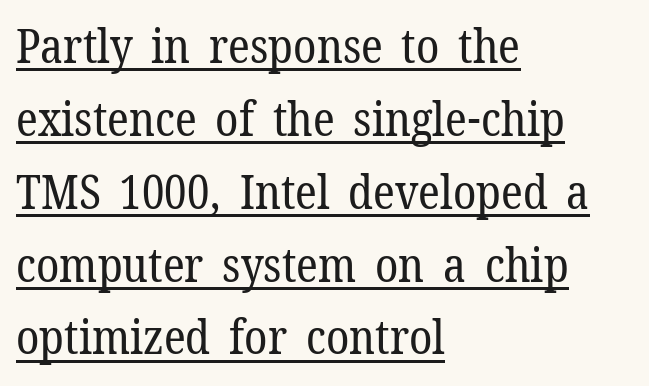
The letters advance in unequal steps, a hallmark of proportional type. You can tell from the footed stems that serif type was used. Nobody touched the tracking dial on this one. Caption: face not bold, strokes unweighted.
